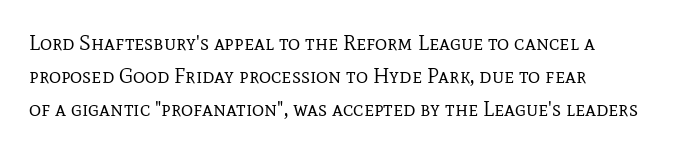
The image shows 21 px text type, upright; set left-aligned, normal line spacing (1.57x), normal letter spacing, not underlined.
